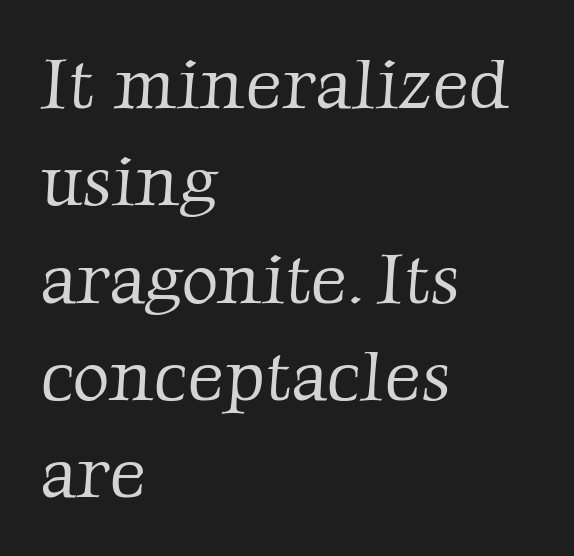
Q: Is the text bold? A: No.
Q: Is the typeface a serif or a sans-serif typeface? A: Serif.
Q: Is the text underlined? A: No.
Q: How is the paragraph aligned? A: Left-aligned.
Q: Is the spacing between letters normal or unusually wide? A: Normal.
Q: Is the spacing between lines tight, normal or loose? A: Normal.
Q: Width (condensed, normal, or wide)? A: Normal.
Q: Stroke contrast? A: Low.
Q: x-height? A: Medium.
Q: Monospaced? A: No.
